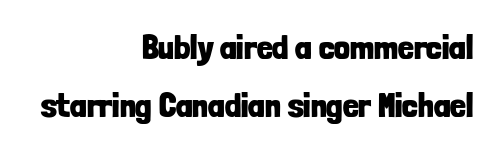
The image shows 35 px bold, condensed sans-serif type, upright; set right-aligned, normal line spacing (1.66x), normal letter spacing, not underlined; low stroke contrast and a medium x-height.
